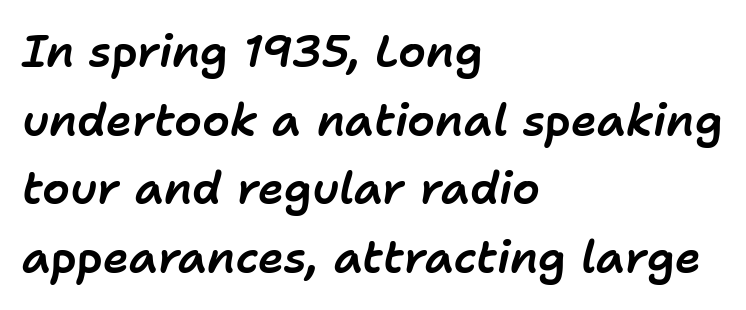
The image shows 44 px text type, italic (leaning right); set left-aligned, normal line spacing (1.56x), normal letter spacing, not underlined; low stroke contrast and a medium x-height.
